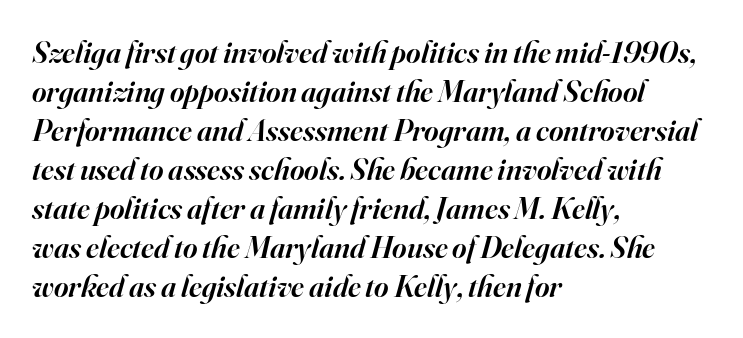
{"serif": "yes", "italic": "yes", "lean": "right", "slant_degrees": 16, "bold": "semi", "weight": "semibold", "width": "normal", "stroke_contrast": "high", "x_height": "small", "monospaced": "no", "underline": "no", "align": "left", "line_spacing": "normal", "line_spacing_ratio": 1.26, "letter_spacing": "normal", "letter_spacing_em": 0.0, "glyph_px": 31}
